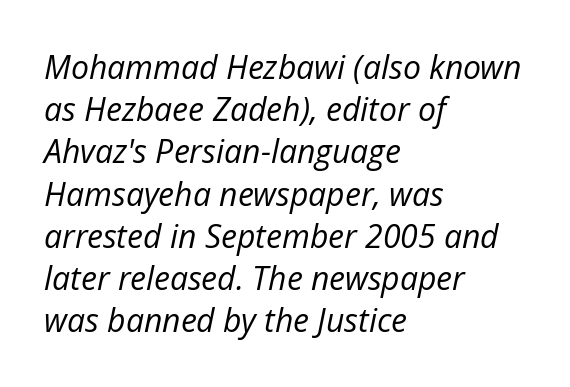
The image shows 32 px regular-weight type, italic (leaning right); set left-aligned, normal line spacing (1.32x), normal letter spacing, not underlined; low stroke contrast and a medium x-height.
